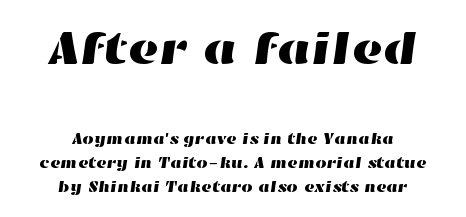
Q: Is the text underlined? A: No.
Q: How is the paragraph aligned? A: Centered.
Q: Is the spacing between letters normal or unusually wide? A: Normal.
Q: Is the spacing between lines tight, normal or loose? A: Normal.
Q: Which block of text is set in a larger size, the first (top) or the second (bottom)? A: The first (top) one.
Q: Width (condensed, normal, or wide)? A: Wide.
Q: Stroke contrast? A: High.
Q: x-height? A: Medium.
Q: Monospaced? A: No.
